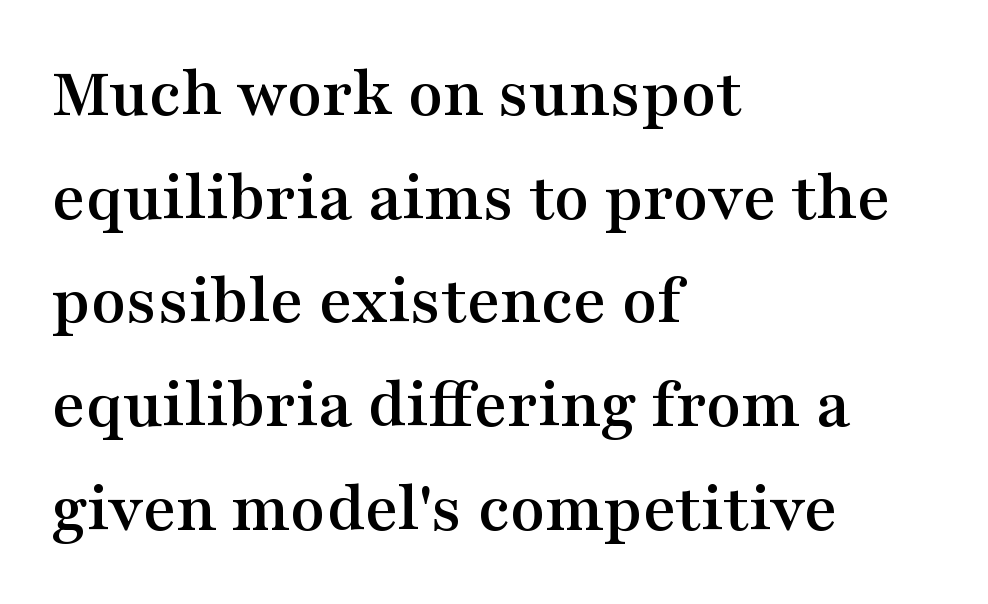
Quick note: not italic, upright. Is this a fixed-width face? No — the glyphs have proportional, varying widths. Each new line begins a customary step beneath the previous one. Caption: multi-line text, flush left, ragged right. A typesetter would call this zero additional tracking. The foot of each line stays bare and open.
